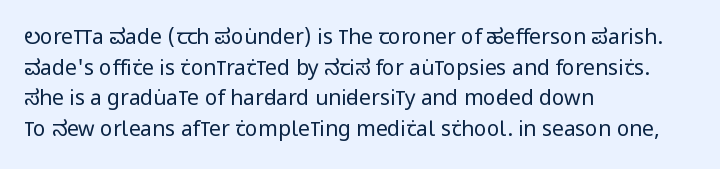
The strip under each line holds only bare page. The lines in this sample share a left origin and differ only in where they stop. The block of text has a typical density, with ordinary space between rows. A typesetter would call this zero additional tracking. Each stroke keeps to a modest, everyday thickness or less. Style check: upright.
